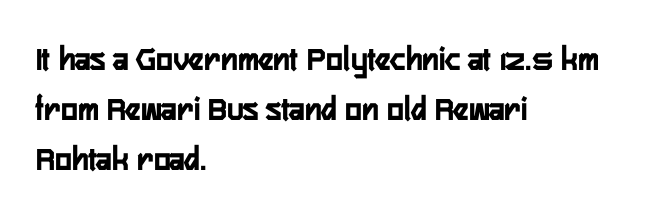
The image shows 35 px semibold, condensed sans-serif type, upright; set left-aligned, normal line spacing (1.43x), normal letter spacing, not underlined; low stroke contrast and a medium x-height.
